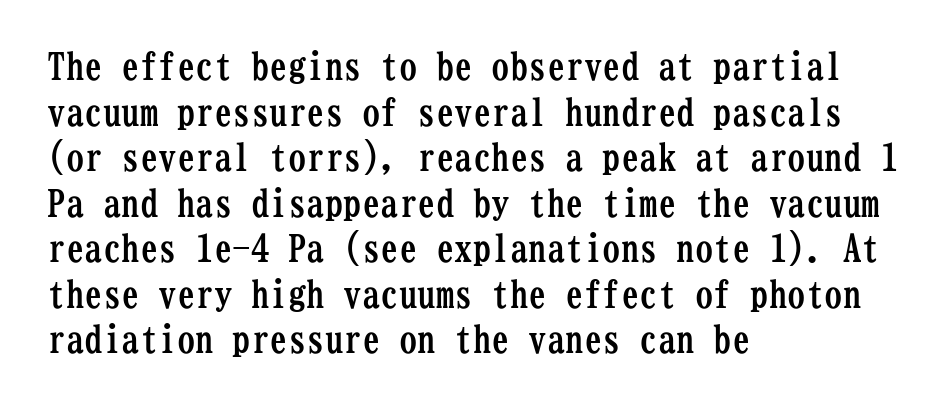
The image shows 37 px semibold, condensed serif type, upright, monospaced; set left-aligned, line spacing 1.23x, normal letter spacing, not underlined; low stroke contrast and a medium x-height.
